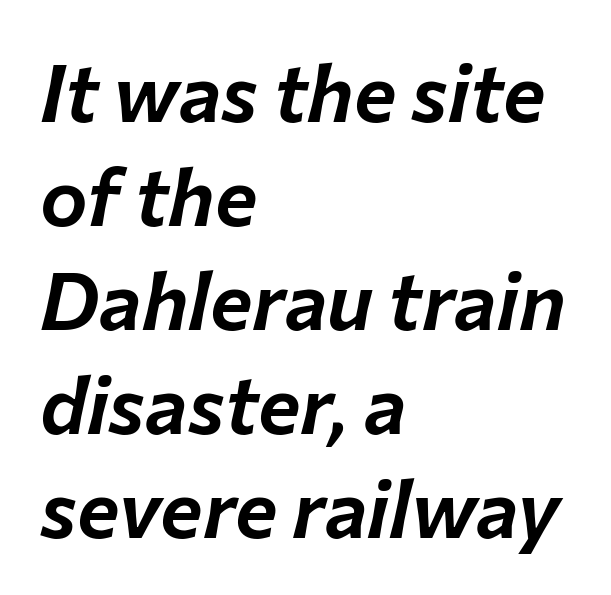
Q: Is the text italic (slanted)? A: Yes, it leans right by about 12 degrees.
Q: Is the text underlined? A: No.
Q: How is the paragraph aligned? A: Left-aligned.
Q: Is the spacing between letters normal or unusually wide? A: Normal.
Q: Is the spacing between lines tight, normal or loose? A: Normal.
Q: Width (condensed, normal, or wide)? A: Normal.
Q: Stroke contrast? A: Low.
Q: x-height? A: Medium.
Q: Monospaced? A: No.
